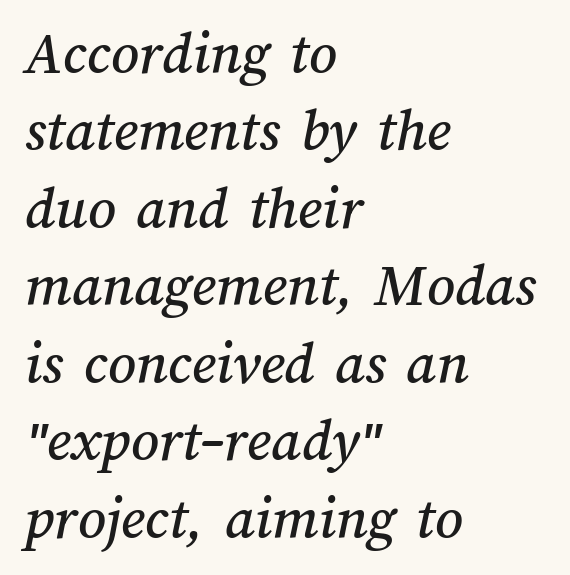
{"width": "normal", "stroke_contrast": "medium", "x_height": "medium", "monospaced": "no", "underline": "no", "align": "left", "line_spacing": "normal", "line_spacing_ratio": 1.27, "letter_spacing": "normal", "letter_spacing_em": 0.0, "glyph_px": 61}
